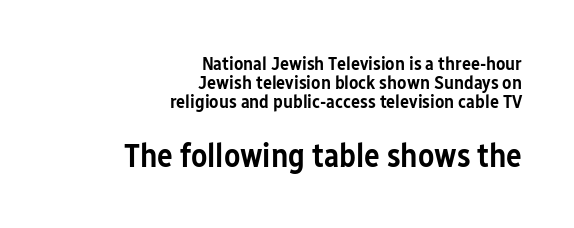
Compared with typical paragraphs, the rows here are closer together. A flush-right, rag-left setting is used for this passage. Is this a fixed-width face? No — the glyphs have proportional, varying widths. Larger block? The one below; the one above is distinctly smaller. Bare-footed words on every line.
